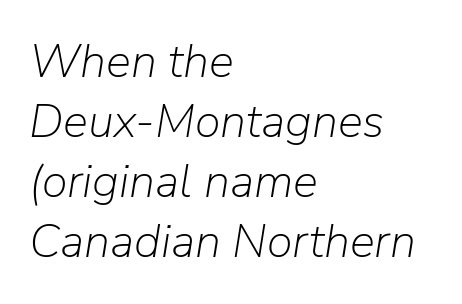
{"italic": "yes", "lean": "right", "slant_degrees": 9, "bold": "no", "weight": "light", "width": "normal", "stroke_contrast": "low", "x_height": "medium", "monospaced": "no", "underline": "no", "align": "left", "line_spacing": "normal", "line_spacing_ratio": 1.28, "letter_spacing": "normal", "letter_spacing_em": 0.0, "glyph_px": 47}
